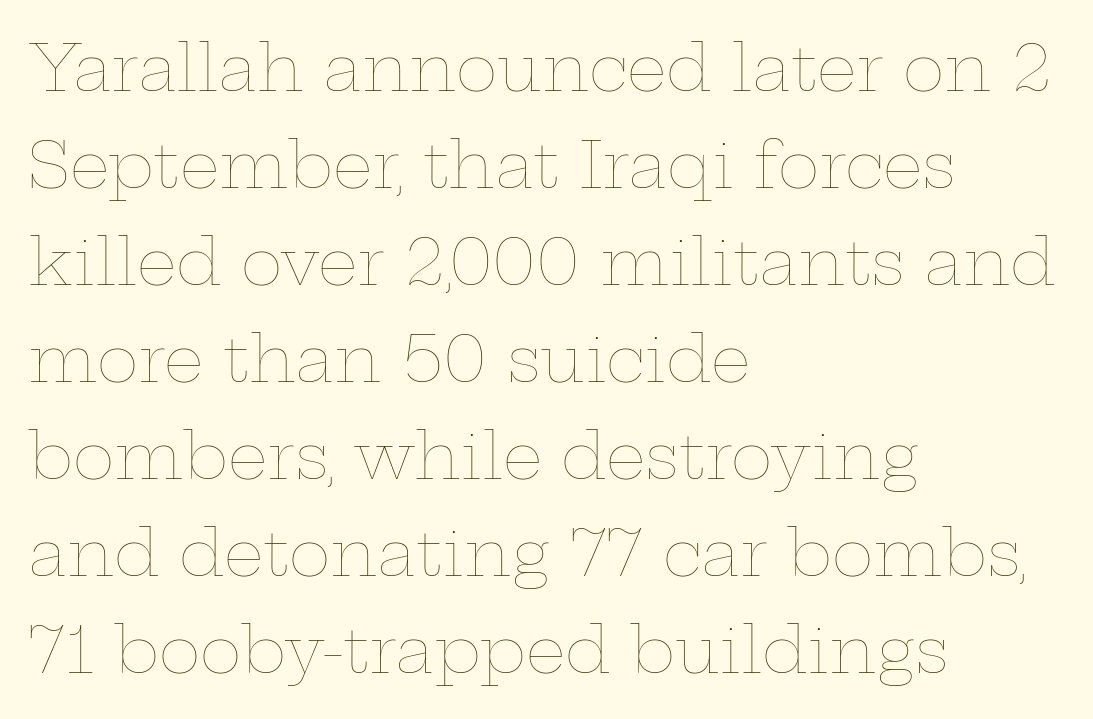
Q: Is the text bold? A: No.
Q: Is the text italic (slanted)? A: No, it is upright.
Q: Is the text underlined? A: No.
Q: How is the paragraph aligned? A: Left-aligned.
Q: Is the spacing between letters normal or unusually wide? A: Normal.
Q: Is the spacing between lines tight, normal or loose? A: Normal.
Q: Width (condensed, normal, or wide)? A: Wide.
Q: Stroke contrast? A: Low.
Q: x-height? A: Medium.
Q: Monospaced? A: No.
